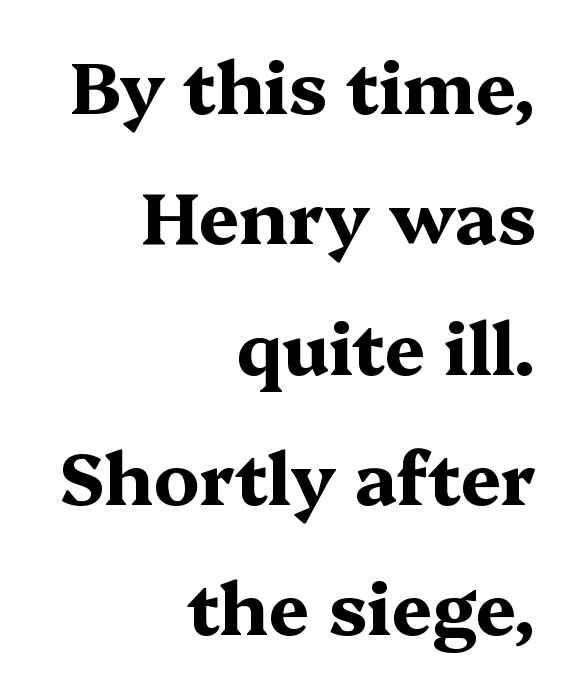
Visually the block forms a straight wall on the right and a jagged coastline on the left. Unmarked baselines from the first word to the last. The axis of the letterforms is exactly vertical. Each glyph is drawn with heavy, bold strokes.
